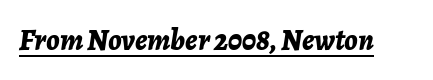
In terms of posture, this sample is oblique. This rendering leaves character spacing at its baseline value. The face used here has the dense, thick strokes of a bold. Varying glyph widths throughout — classic text-font behaviour. Has an underline been added? It has.
